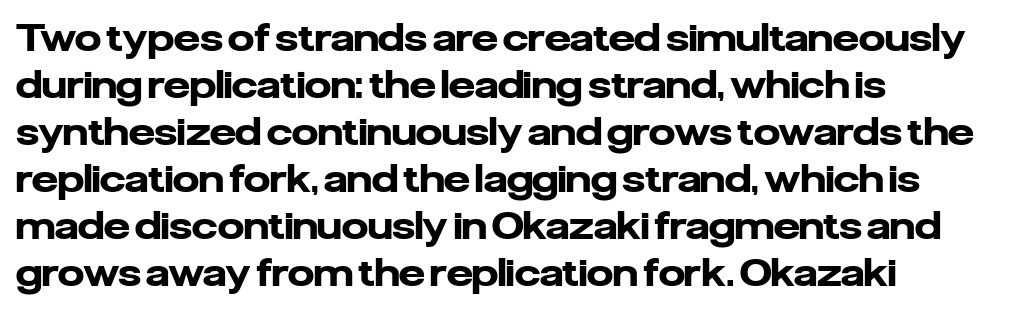
Q: Is the text bold? A: Yes.
Q: Is the text italic (slanted)? A: No, it is upright.
Q: Is the typeface a serif or a sans-serif typeface? A: Sans-serif.
Q: Is the text underlined? A: No.
Q: How is the paragraph aligned? A: Left-aligned.
Q: Is the spacing between letters normal or unusually wide? A: Normal.
Q: Is the spacing between lines tight, normal or loose? A: Normal.
Q: Width (condensed, normal, or wide)? A: Normal.
Q: Stroke contrast? A: Low.
Q: x-height? A: Medium.
Q: Monospaced? A: No.
